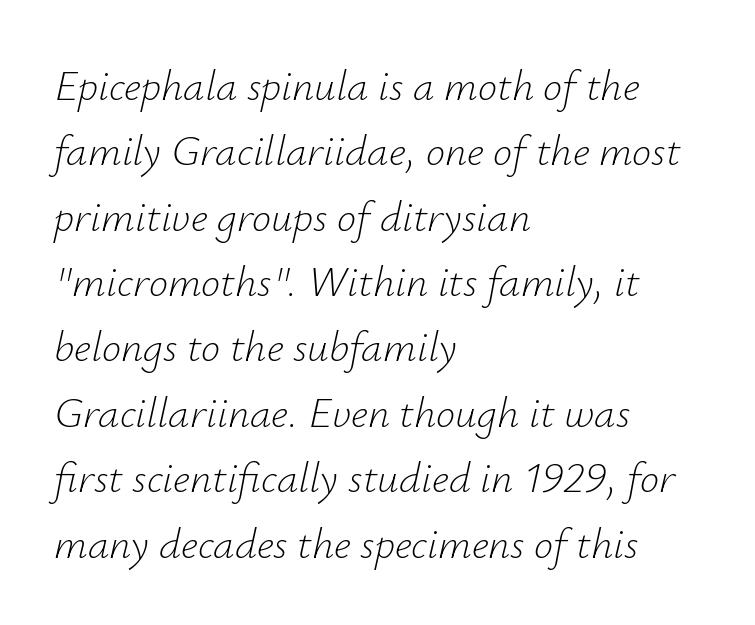
Nothing unusual about the tracking: characters are spaced as the font intends. Varying glyph widths throughout — classic text-font behaviour. The rendering anchors every line to the left-hand side. Underlining? Definitely not there.
